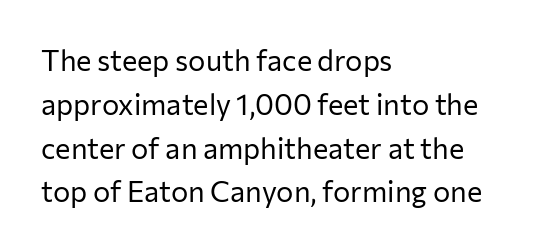
Q: Is the text bold? A: No.
Q: Is the text italic (slanted)? A: No, it is upright.
Q: Is the typeface a serif or a sans-serif typeface? A: Sans-serif.
Q: Is the text underlined? A: No.
Q: How is the paragraph aligned? A: Left-aligned.
Q: Is the spacing between letters normal or unusually wide? A: Normal.
Q: Is the spacing between lines tight, normal or loose? A: Normal.
Q: Width (condensed, normal, or wide)? A: Normal.
Q: Stroke contrast? A: Low.
Q: x-height? A: Medium.
Q: Monospaced? A: No.
